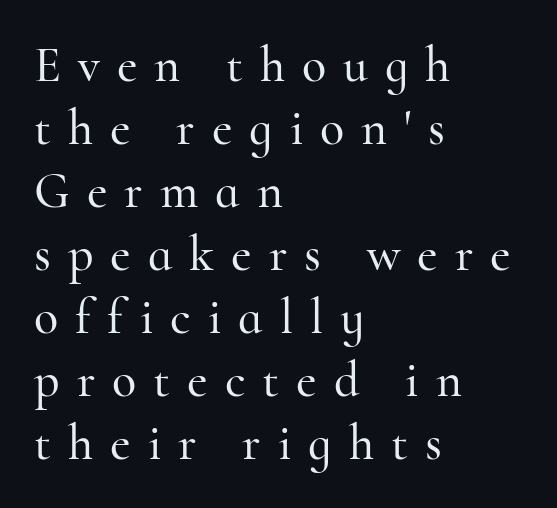
The image shows 50 px serif type, upright; set left-aligned, normal line spacing (1.26x), unusually wide letter spacing (+0.34 em), not underlined; high stroke contrast and a small x-height.
